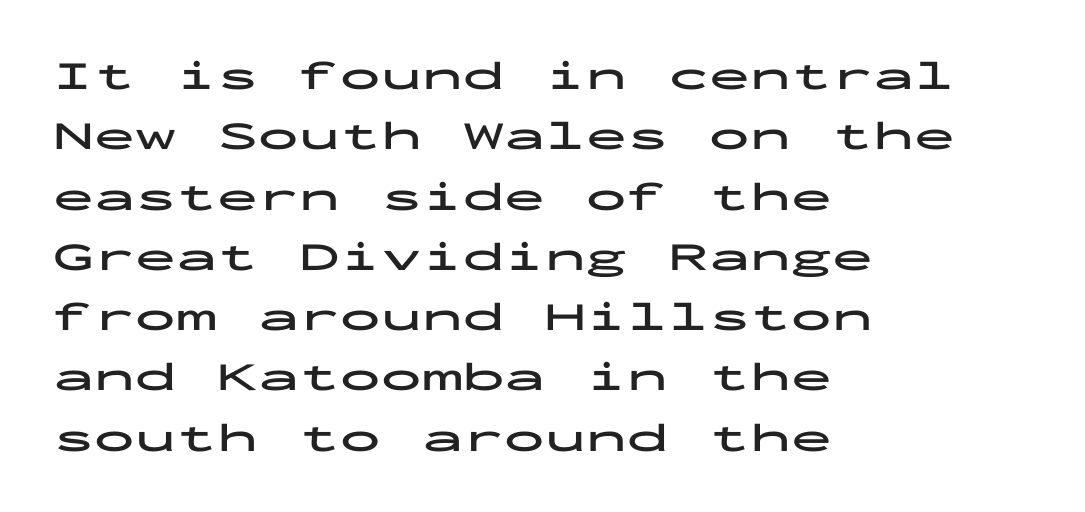
{"serif": "no", "italic": "no", "bold": "yes", "weight": "bold", "width": "wide", "stroke_contrast": "low", "x_height": "medium", "monospaced": "yes", "underline": "no", "align": "left", "line_spacing": "normal", "line_spacing_ratio": 1.47, "letter_spacing": "normal", "letter_spacing_em": 0.0, "glyph_px": 41}
